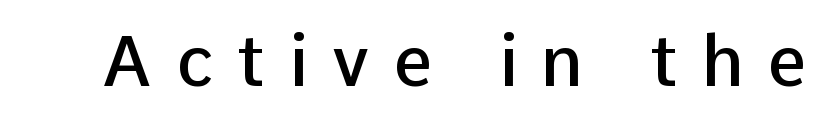
Q: Is the text bold? A: Semi-bold.
Q: Is the text italic (slanted)? A: No, it is upright.
Q: Is the typeface a serif or a sans-serif typeface? A: Sans-serif.
Q: Is the text underlined? A: No.
Q: Is the spacing between letters normal or unusually wide? A: Unusually wide.
Q: Width (condensed, normal, or wide)? A: Normal.
Q: Stroke contrast? A: Low.
Q: x-height? A: Medium.
Q: Monospaced? A: No.
